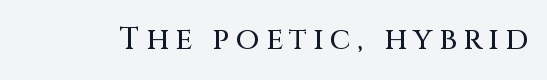
The image shows 30 px sans-serif type, upright; set unusually wide letter spacing (+0.22 em), not underlined; medium stroke contrast and a large x-height.
